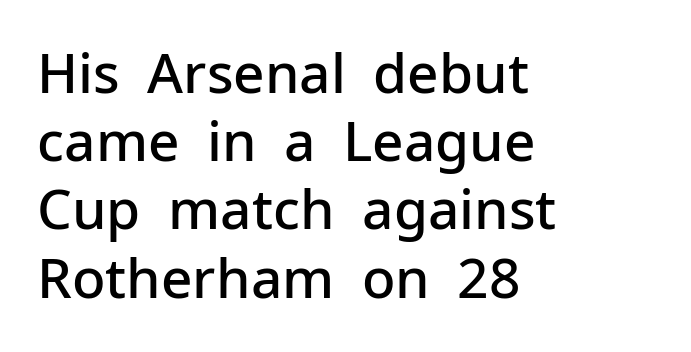
Q: Is the text bold? A: Semi-bold.
Q: Is the text italic (slanted)? A: No, it is upright.
Q: Is the typeface a serif or a sans-serif typeface? A: Sans-serif.
Q: Is the text underlined? A: No.
Q: How is the paragraph aligned? A: Left-aligned.
Q: Is the spacing between letters normal or unusually wide? A: Normal.
Q: Width (condensed, normal, or wide)? A: Normal.
Q: Stroke contrast? A: Low.
Q: x-height? A: Medium.
Q: Monospaced? A: No.
